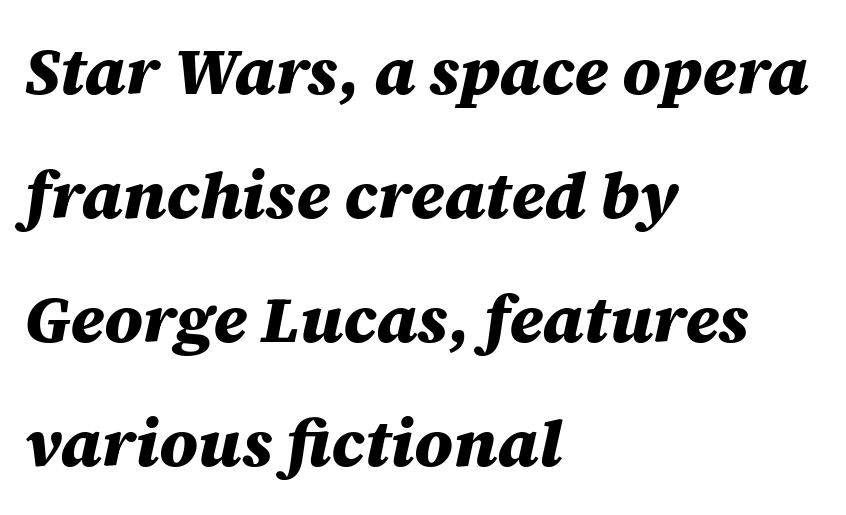
Short and long lines alike share a common starting point at left. This sample has the flowing, uneven cadence of proportional lettering. Heft: maximum for text — a bold. In terms of posture, this sample is oblique. This sample uses plain, unmodified letter spacing.
